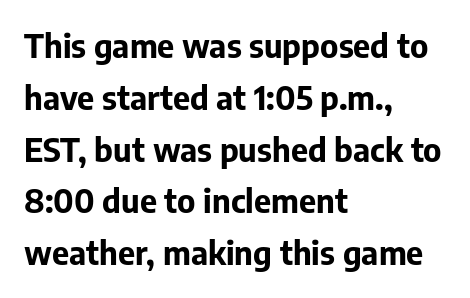
The image shows 33 px bold sans-serif type, upright; set left-aligned, normal line spacing (1.57x), normal letter spacing, not underlined; low stroke contrast and a medium x-height.
